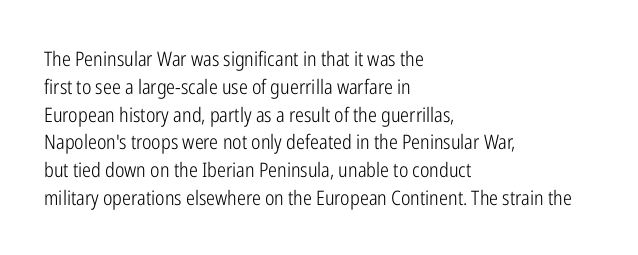
{"italic": "no", "bold": "no", "underline": "no", "align": "left", "line_spacing": "normal", "line_spacing_ratio": 1.39, "letter_spacing": "normal", "letter_spacing_em": 0.0, "glyph_px": 20}
